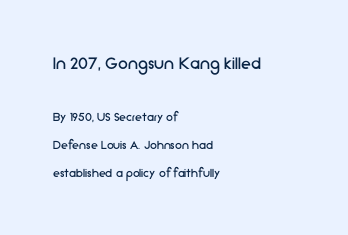
Q: Is the text bold? A: No.
Q: Is the text italic (slanted)? A: No, it is upright.
Q: Is the text underlined? A: No.
Q: How is the paragraph aligned? A: Left-aligned.
Q: Is the spacing between letters normal or unusually wide? A: Normal.
Q: Is the spacing between lines tight, normal or loose? A: Loose.
Q: Which block of text is set in a larger size, the first (top) or the second (bottom)? A: The first (top) one.
